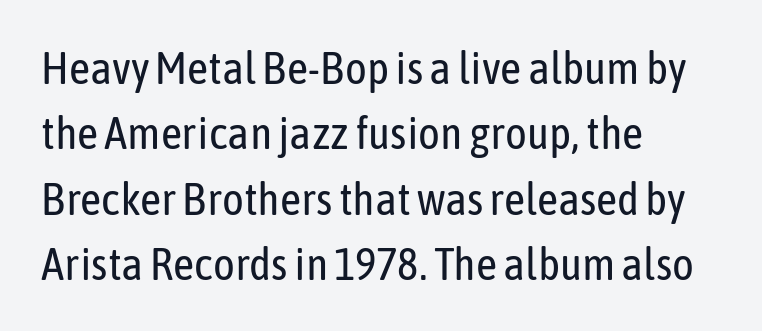
Q: Is the text bold? A: No.
Q: Is the text italic (slanted)? A: No, it is upright.
Q: Is the typeface a serif or a sans-serif typeface? A: Sans-serif.
Q: Is the text underlined? A: No.
Q: How is the paragraph aligned? A: Left-aligned.
Q: Is the spacing between letters normal or unusually wide? A: Normal.
Q: Is the spacing between lines tight, normal or loose? A: Normal.
Q: Width (condensed, normal, or wide)? A: Condensed.
Q: Stroke contrast? A: Low.
Q: x-height? A: Medium.
Q: Monospaced? A: No.
